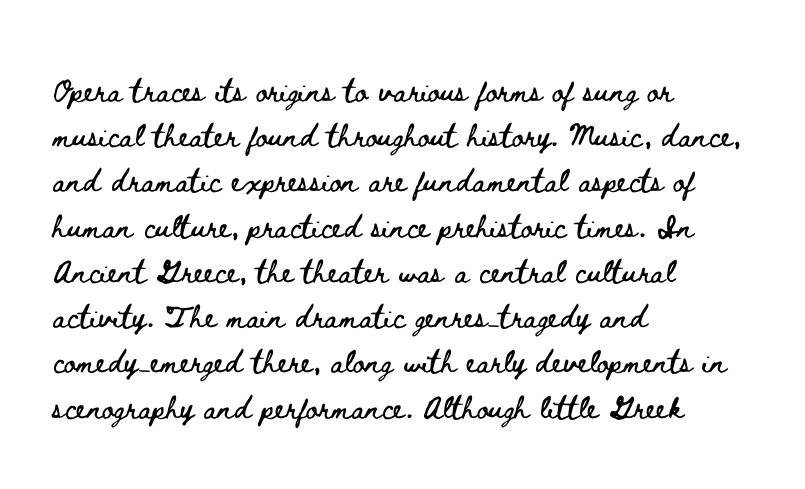
The image shows 29 px wide type; set left-aligned, normal line spacing (1.56x), normal letter spacing, not underlined; low stroke contrast and a small x-height.
